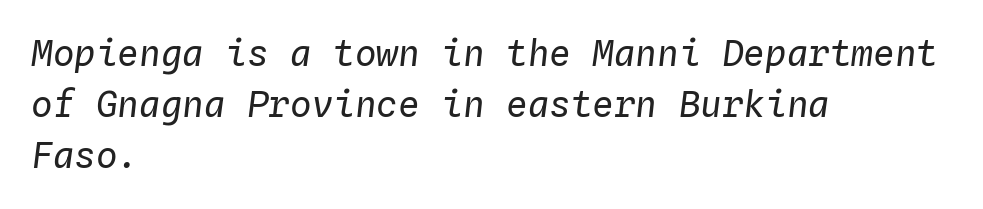
The image shows 36 px regular-weight type, italic (leaning right), monospaced; set left-aligned, normal line spacing (1.42x), normal letter spacing, not underlined; low stroke contrast and a medium x-height.
